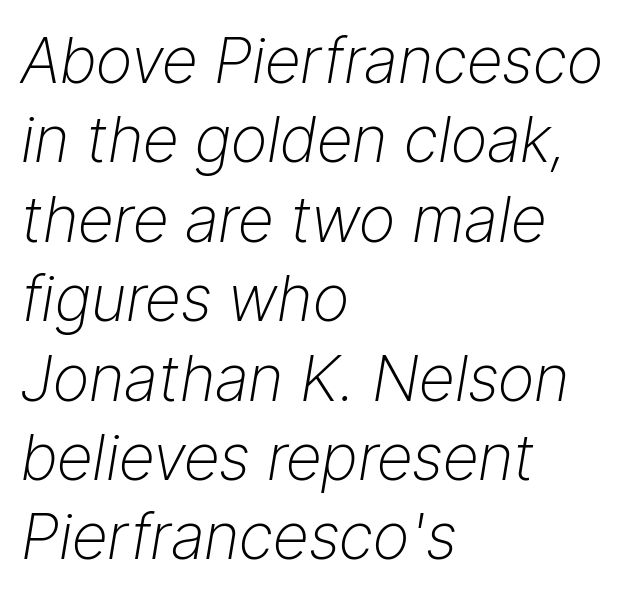
{"italic": "yes", "lean": "right", "slant_degrees": 9, "bold": "no", "weight": "light", "width": "normal", "stroke_contrast": "low", "x_height": "medium", "monospaced": "no", "underline": "no", "align": "left", "line_spacing": "normal", "line_spacing_ratio": 1.26, "letter_spacing": "normal", "letter_spacing_em": 0.0, "glyph_px": 63}
